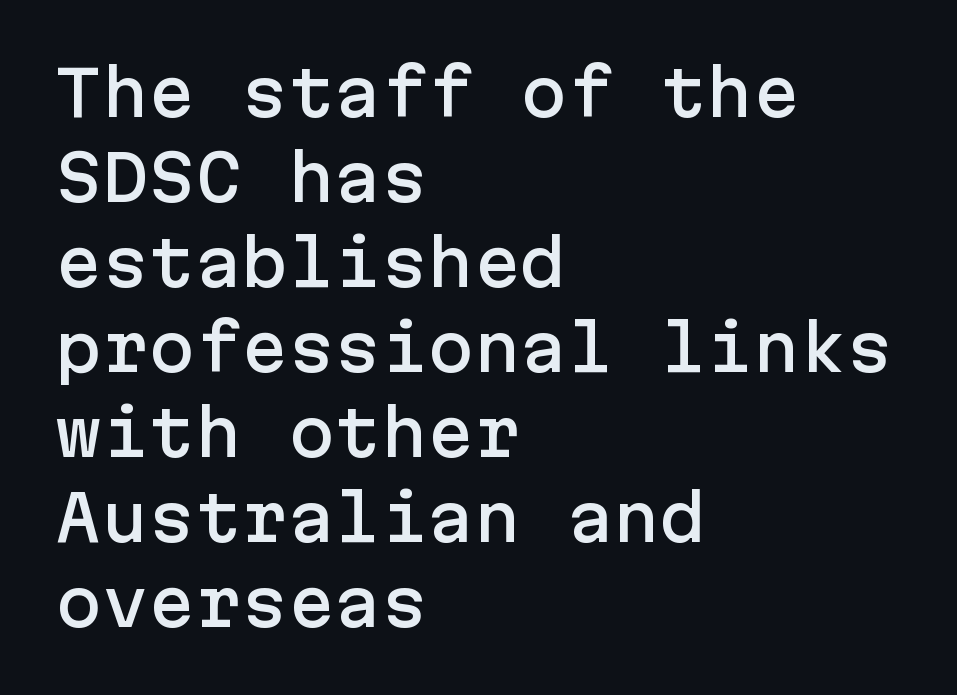
The image shows 62 px sans-serif type, upright; set left-aligned, normal line spacing (1.37x), normal letter spacing, not underlined; low stroke contrast and a medium x-height.
